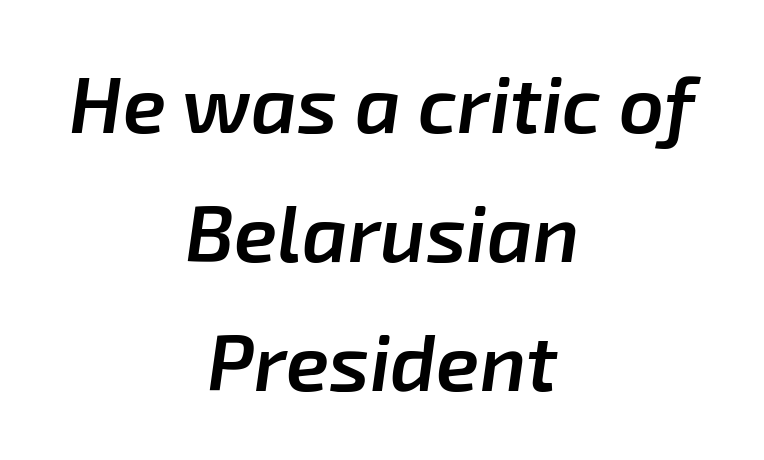
The image shows 79 px semibold type, italic (leaning right); set centered, normal line spacing (1.63x), normal letter spacing, not underlined; low stroke contrast and a medium x-height.
